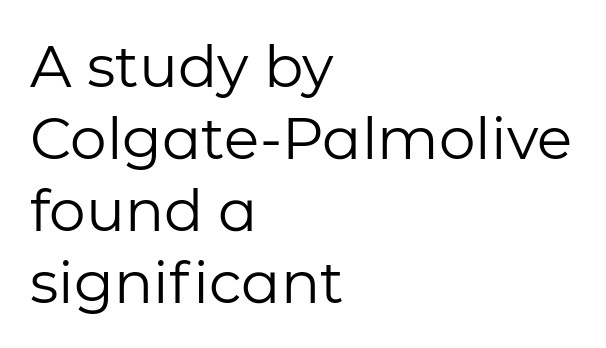
Note the varied advance widths — an 'i' is clearly narrower than an 'm'. Does extra space separate the letters? No, they use regular spacing. Line starts are locked; line ends wander. It's the straight-up-and-down kind of type.
